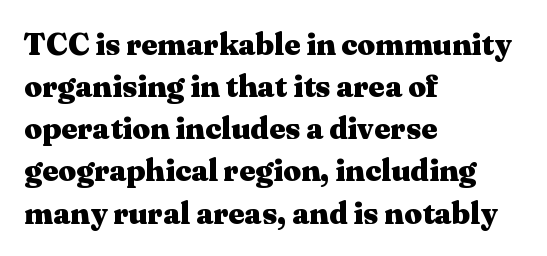
The image shows 31 px heavy, wide serif type, upright; set left-aligned, normal line spacing (1.36x), normal letter spacing, not underlined; medium stroke contrast and a medium x-height.
